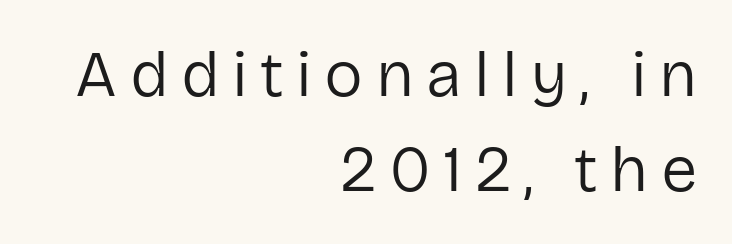
{"serif": "no", "italic": "no", "bold": "no", "weight": "regular", "width": "normal", "stroke_contrast": "low", "x_height": "medium", "monospaced": "no", "underline": "no", "align": "right", "line_spacing": "normal", "line_spacing_ratio": 1.46, "glyph_px": 65}
